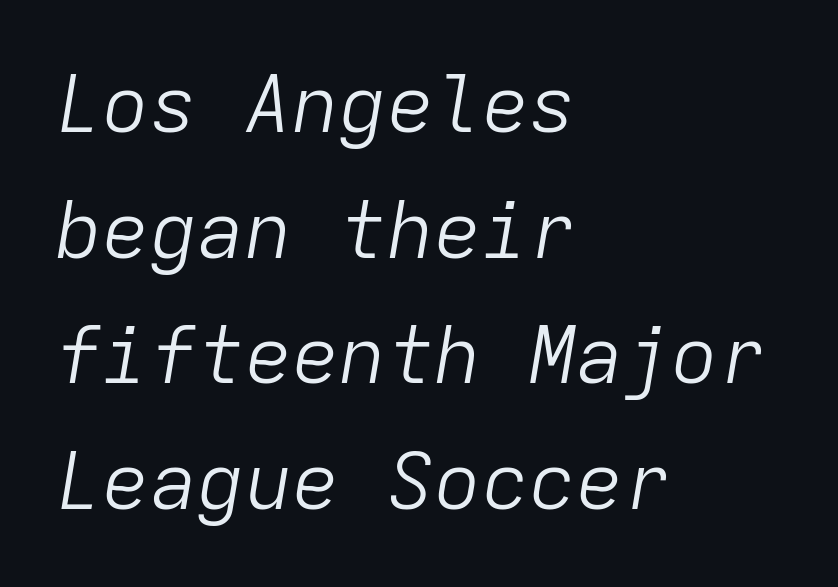
Q: Is the text bold? A: No.
Q: Is the text italic (slanted)? A: Yes, it leans right by about 9 degrees.
Q: Is the text underlined? A: No.
Q: How is the paragraph aligned? A: Left-aligned.
Q: Is the spacing between letters normal or unusually wide? A: Normal.
Q: Is the spacing between lines tight, normal or loose? A: Normal.
Q: Width (condensed, normal, or wide)? A: Normal.
Q: Stroke contrast? A: Low.
Q: x-height? A: Medium.
Q: Monospaced? A: Yes.
